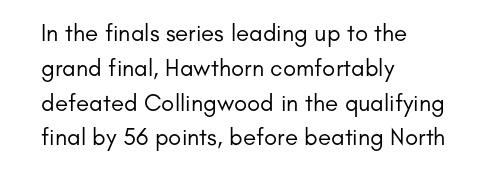
Summary of weight: not heavy and not bold. The passage shown stacks its lines at a standard gap. Upright lettering throughout. Tracking value appears to be zero — textbook default spacing.
